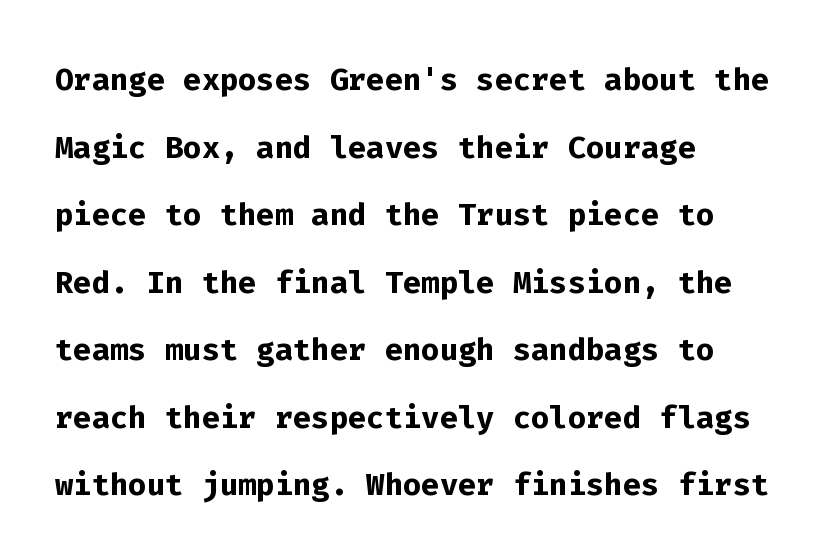
{"serif": "no", "italic": "no", "bold": "yes", "weight": "semibold", "width": "normal", "stroke_contrast": "low", "x_height": "medium", "monospaced": "yes", "underline": "no", "align": "left", "line_spacing": "normal", "line_spacing_ratio": 1.57, "letter_spacing": "normal", "letter_spacing_em": 0.0, "glyph_px": 43}
